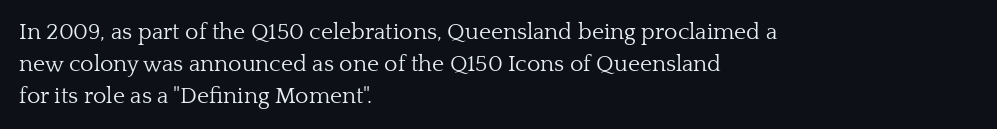
{"italic": "no", "bold": "no", "underline": "no", "align": "left", "line_spacing": "normal", "line_spacing_ratio": 1.4, "letter_spacing": "normal", "letter_spacing_em": 0.0, "glyph_px": 23}
